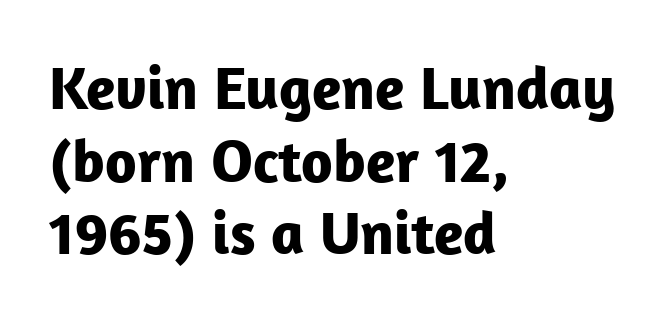
The image shows 61 px bold sans-serif type, upright; set left-aligned, line spacing 1.19x, normal letter spacing, not underlined; low stroke contrast and a medium x-height.
